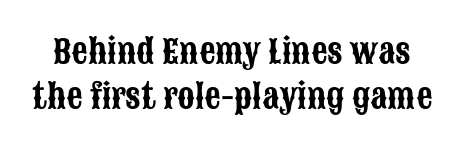
Normally led — the rows are evenly, conventionally spaced. The letters sit at their default tracking, neither squeezed nor spread. The passage shown is typed in a proportional face where columns would drift. This rendering features lettering with no underline. Posture: upright roman. Examine the stroke ends and you'll find no serifs.
